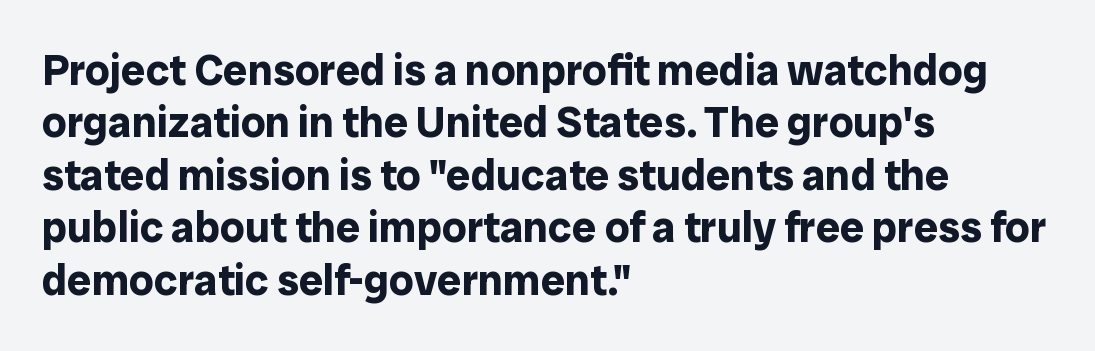
When letters stand straight like this, we call the style roman or upright. This rendering features lettering with no underline. As a designer I'd log this as weight 700, bold. These lines are rendered in a variable-pitch font.
